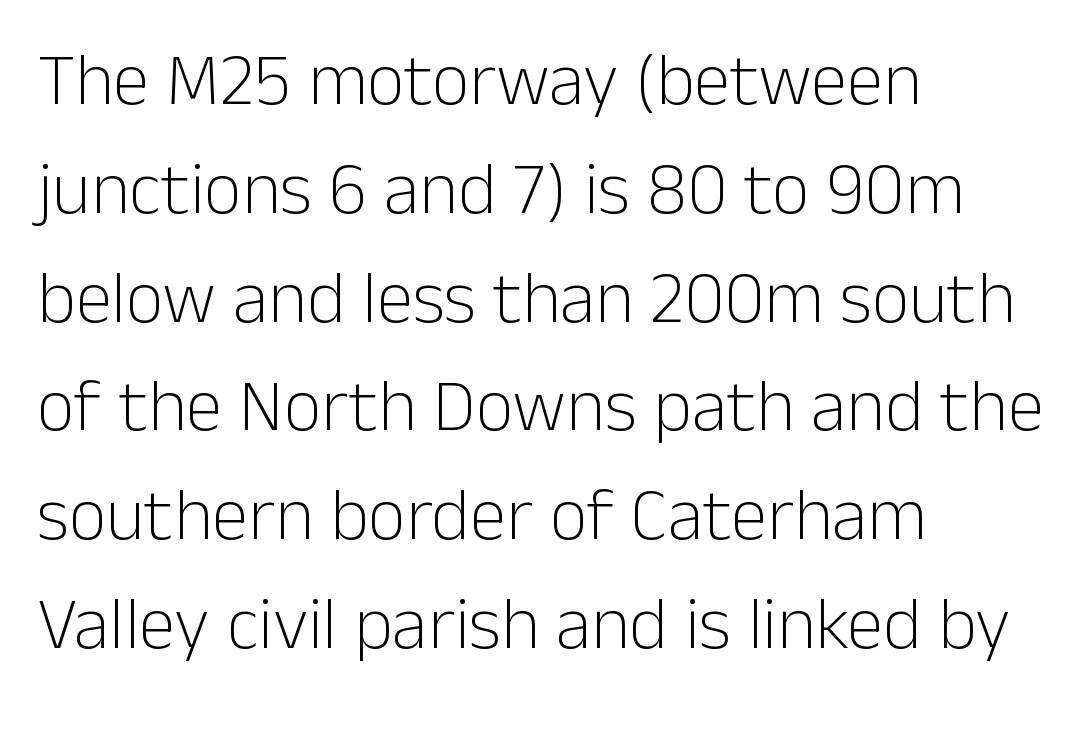
The image shows 74 px light sans-serif type, upright; set left-aligned, normal line spacing (1.47x), normal letter spacing, not underlined; low stroke contrast and a medium x-height.
